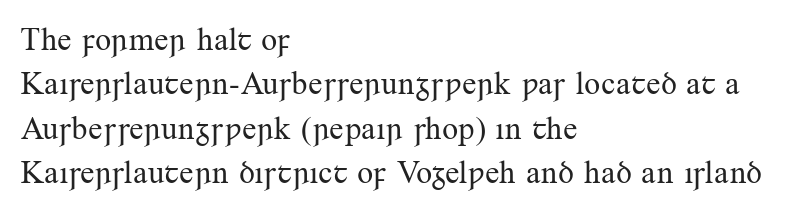
A clean baseline with only descenders dipping below it. The type is set solid horizontally, with unmodified tracking. Vertical stems look standard width or narrower in stroke. Rows of type keep a routine distance in the vertical direction.
